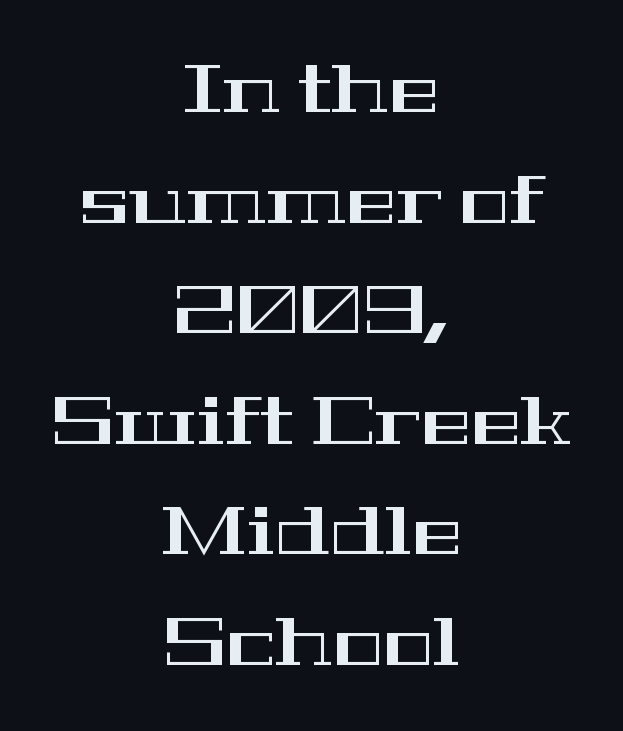
{"serif": "yes", "italic": "no", "width": "wide", "stroke_contrast": "high", "x_height": "medium", "monospaced": "no", "underline": "no", "align": "center", "line_spacing": "normal", "line_spacing_ratio": 1.65, "letter_spacing": "normal", "letter_spacing_em": 0.0, "glyph_px": 67}
